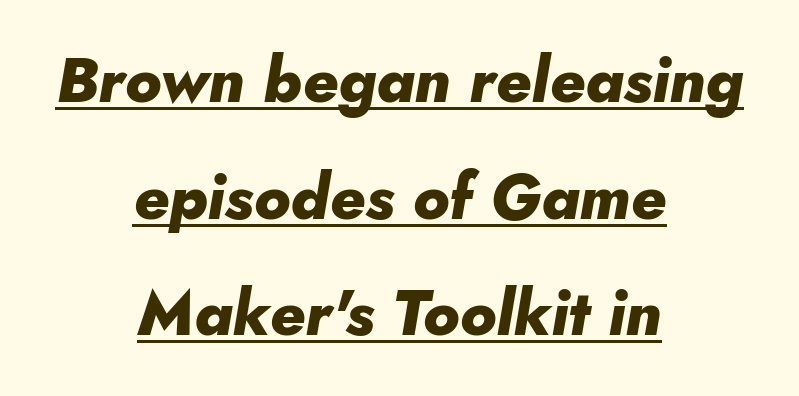
Q: Is the text bold? A: Yes.
Q: Is the text italic (slanted)? A: Yes, it leans right by about 10 degrees.
Q: Is the text underlined? A: Yes.
Q: How is the paragraph aligned? A: Centered.
Q: Is the spacing between letters normal or unusually wide? A: Normal.
Q: Width (condensed, normal, or wide)? A: Normal.
Q: Stroke contrast? A: Low.
Q: x-height? A: Small.
Q: Monospaced? A: No.
